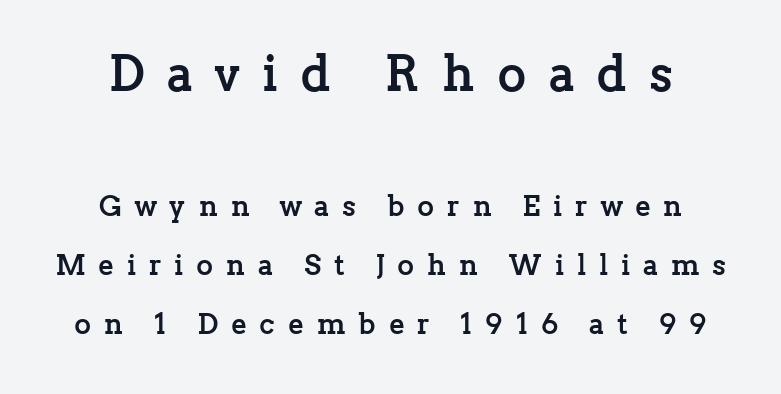
The specimen omits any rule beneath the text block's lines. You get the large type first, then a drop to smaller type. Compared with typical paragraphs, the rows here are farther apart. If you drew a line through each stem, it would be perfectly vertical.
